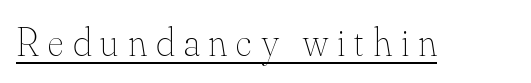
Q: Is the text bold? A: No.
Q: Is the text italic (slanted)? A: No, it is upright.
Q: Is the text underlined? A: Yes.
Q: Is the spacing between letters normal or unusually wide? A: Unusually wide.
Q: Width (condensed, normal, or wide)? A: Normal.
Q: Stroke contrast? A: Medium.
Q: x-height? A: Small.
Q: Monospaced? A: No.
